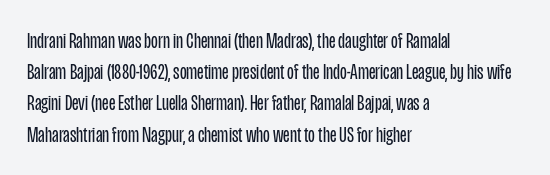
Every row of glyphs begins at an identical x-position on the left. The typesetting does not lean heavy: it is not bold. One glance says typical: line gaps are just what's usual. Underlining? Definitely not there.
